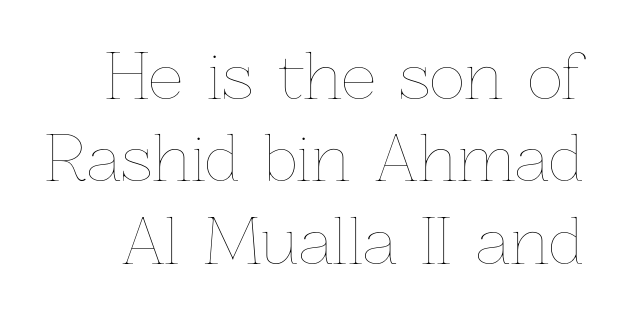
The image shows 61 px thin type, upright; set normal line spacing (1.35x), normal letter spacing, not underlined; low stroke contrast and a medium x-height.
